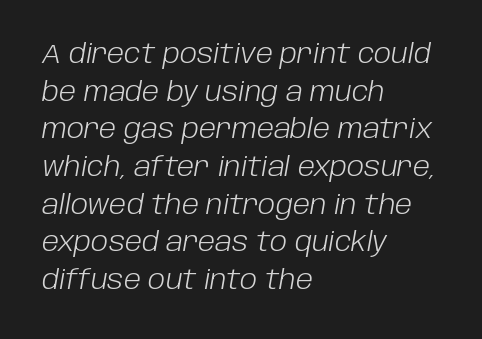
{"italic": "yes", "lean": "right", "slant_degrees": 10, "bold": "no", "underline": "no", "align": "left", "line_spacing": "normal", "line_spacing_ratio": 1.45, "letter_spacing": "normal", "letter_spacing_em": 0.0, "glyph_px": 26}
